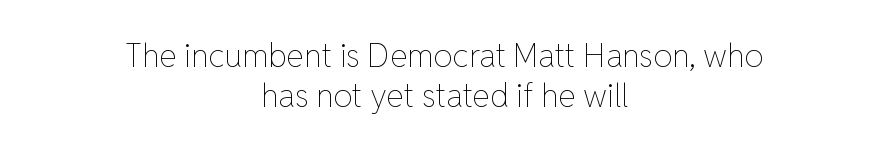
The image shows 32 px thin type, upright; set centered, line spacing 1.24x, normal letter spacing, not underlined; low stroke contrast and a medium x-height.
